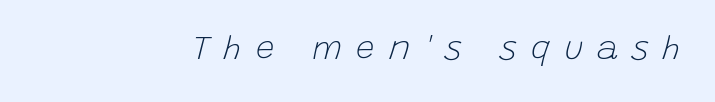
Q: Is the text bold? A: No.
Q: Is the text italic (slanted)? A: Yes, it leans right by about 15 degrees.
Q: Is the text underlined? A: No.
Q: Is the spacing between letters normal or unusually wide? A: Unusually wide.
Q: Width (condensed, normal, or wide)? A: Normal.
Q: Stroke contrast? A: Low.
Q: x-height? A: Large.
Q: Monospaced? A: No.
